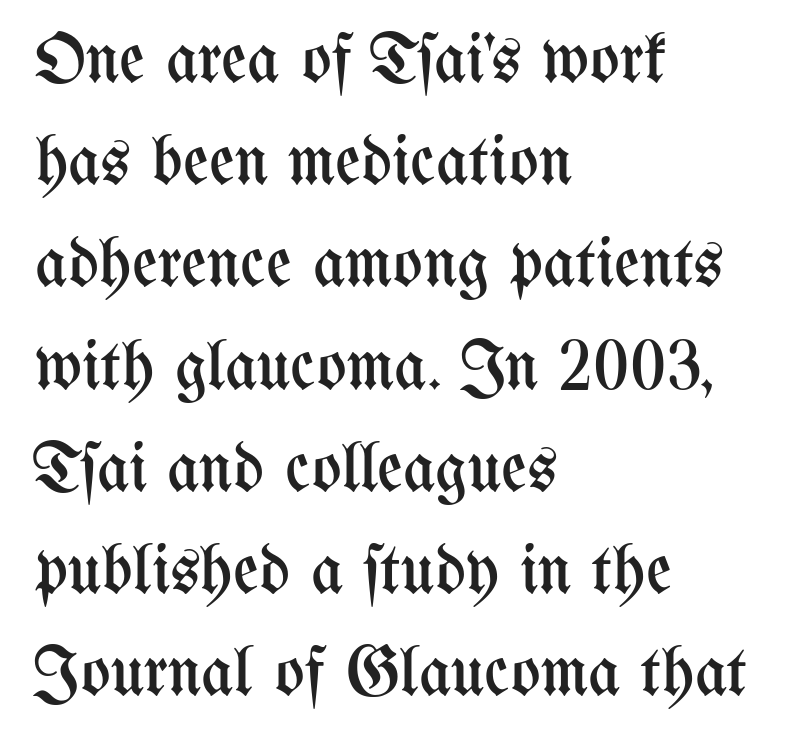
Regular leading. This reads as an unemphasized weight, regular at the heaviest. Between one letter and the next there's only the usual sliver of space. Each letter keeps its own natural width here, so spacing adapts to shape.
